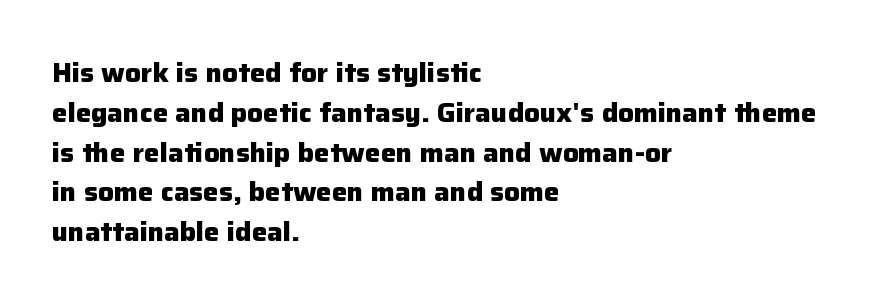
{"italic": "no", "bold": "yes", "underline": "no", "align": "left", "line_spacing": "normal", "line_spacing_ratio": 1.53, "letter_spacing": "normal", "letter_spacing_em": 0.0, "glyph_px": 26}
